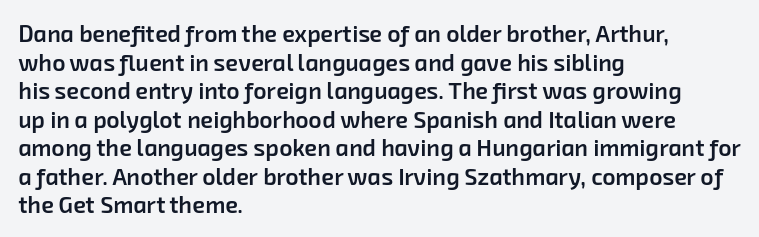
The words here are not underlined. Nobody touched the tracking dial on this one. Bold? Not quite — semibold, heavier than regular but stopping short. Horizontal alignment here is leftward, the default for most running prose.
